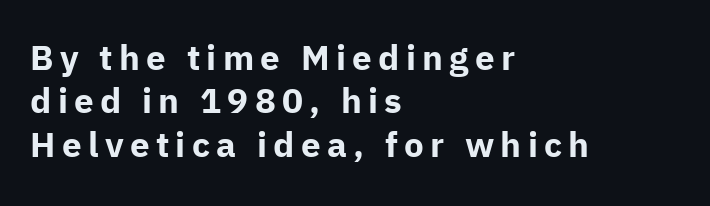
Q: Is the text bold? A: Yes.
Q: Is the text italic (slanted)? A: No, it is upright.
Q: Is the typeface a serif or a sans-serif typeface? A: Sans-serif.
Q: Is the text underlined? A: No.
Q: How is the paragraph aligned? A: Left-aligned.
Q: Width (condensed, normal, or wide)? A: Normal.
Q: Stroke contrast? A: Low.
Q: x-height? A: Medium.
Q: Monospaced? A: No.
